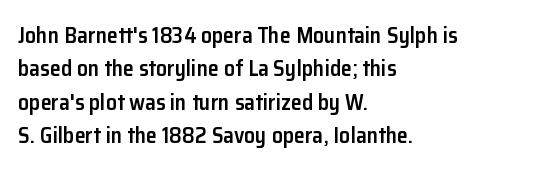
{"italic": "no", "bold": "semi", "underline": "no", "align": "left", "line_spacing": "normal", "line_spacing_ratio": 1.52, "letter_spacing": "normal", "letter_spacing_em": 0.0, "glyph_px": 22}
